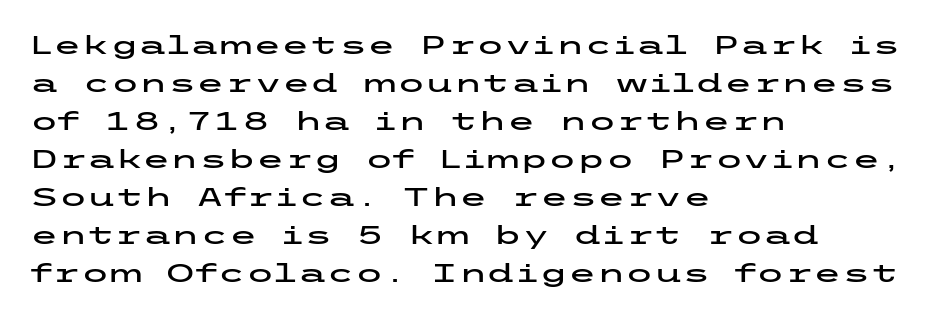
Vertical strokes here are truly vertical. Inter-character spacing is left at the font's built-in metrics. Beneath every word, the page is bare. The typesetter chose a ragged-right arrangement here. Quick note: interline space is typical.
